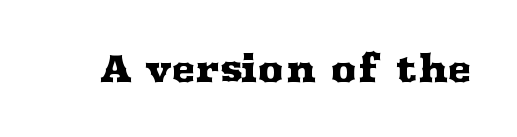
Q: Is the text italic (slanted)? A: No, it is upright.
Q: Is the typeface a serif or a sans-serif typeface? A: Serif.
Q: Is the text underlined? A: No.
Q: Is the spacing between letters normal or unusually wide? A: Normal.
Q: Width (condensed, normal, or wide)? A: Wide.
Q: Stroke contrast? A: Medium.
Q: x-height? A: Medium.
Q: Monospaced? A: No.
